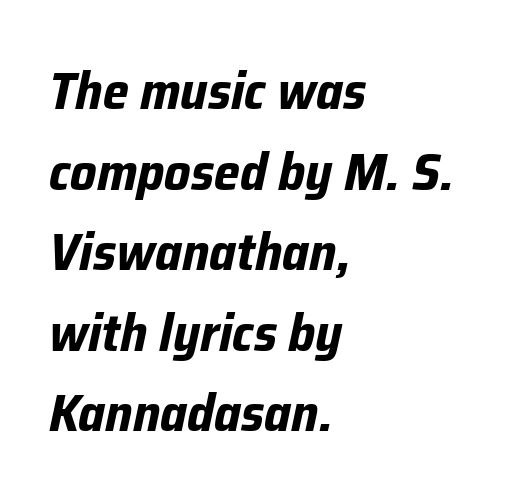
{"italic": "yes", "lean": "right", "slant_degrees": 12, "bold": "yes", "weight": "bold", "width": "normal", "stroke_contrast": "low", "x_height": "medium", "monospaced": "no", "underline": "no", "align": "left", "line_spacing": "normal", "line_spacing_ratio": 1.55, "letter_spacing": "normal", "letter_spacing_em": 0.0, "glyph_px": 52}
